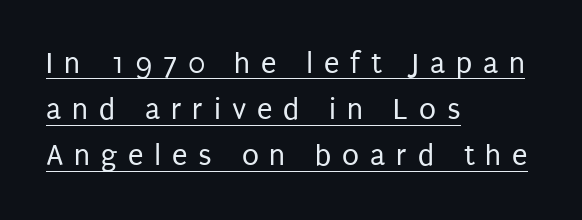
The image shows 31 px regular-weight, condensed sans-serif type, upright; set left-aligned, normal line spacing (1.49x), unusually wide letter spacing (+0.35 em), underlined; low stroke contrast and a large x-height.
